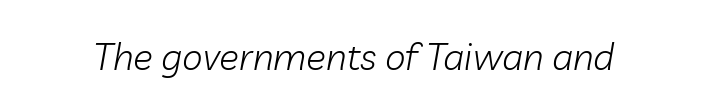
Q: Is the text bold? A: No.
Q: Is the text italic (slanted)? A: Yes, it leans right by about 10 degrees.
Q: Is the text underlined? A: No.
Q: Is the spacing between letters normal or unusually wide? A: Normal.
Q: Width (condensed, normal, or wide)? A: Normal.
Q: Stroke contrast? A: Low.
Q: x-height? A: Medium.
Q: Monospaced? A: No.
